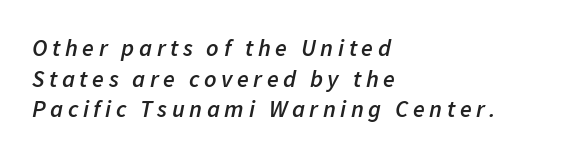
Q: Is the text bold? A: Semi-bold.
Q: Is the text italic (slanted)? A: Yes, it leans right by about 11 degrees.
Q: Is the text underlined? A: No.
Q: How is the paragraph aligned? A: Left-aligned.
Q: Is the spacing between lines tight, normal or loose? A: Normal.
